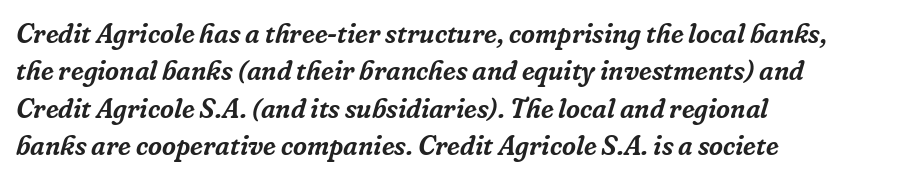
The image shows 27 px text type, italic (leaning right); set left-aligned, normal line spacing (1.38x), normal letter spacing, not underlined.
